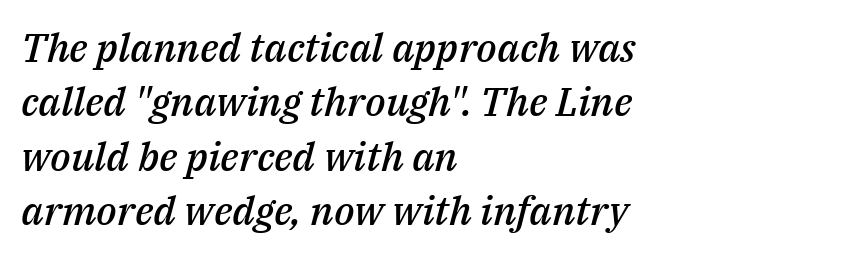
Q: Is the text bold? A: Semi-bold.
Q: Is the text italic (slanted)? A: Yes, it leans right by about 14 degrees.
Q: Is the text underlined? A: No.
Q: How is the paragraph aligned? A: Left-aligned.
Q: Is the spacing between letters normal or unusually wide? A: Normal.
Q: Is the spacing between lines tight, normal or loose? A: Normal.
Q: Width (condensed, normal, or wide)? A: Normal.
Q: Stroke contrast? A: Medium.
Q: x-height? A: Medium.
Q: Monospaced? A: No.
